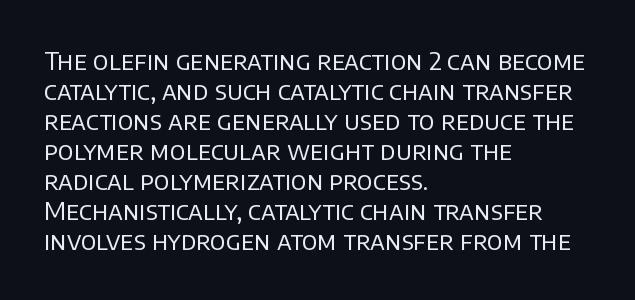
Stem width sits at or under what a default text font uses. Rendered with straight, roman letterforms. In CSS terms this would be text-align: left. Is the letter spacing exaggerated? No — it looks like the ordinary default.
